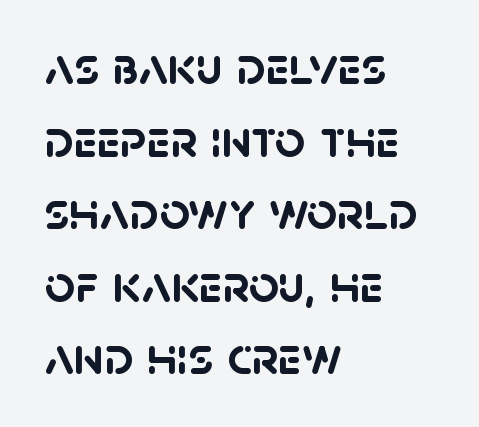
The image shows 53 px semibold sans-serif type; set left-aligned, normal line spacing (1.37x), normal letter spacing, not underlined; low stroke contrast and a large x-height.
